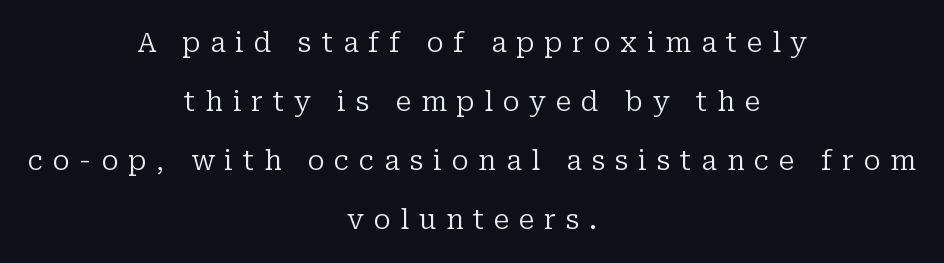
{"italic": "no", "bold": "no", "underline": "no", "align": "center", "line_spacing": "loose", "line_spacing_ratio": 2.19, "letter_spacing": "wide", "letter_spacing_em": 0.36, "glyph_px": 27}
